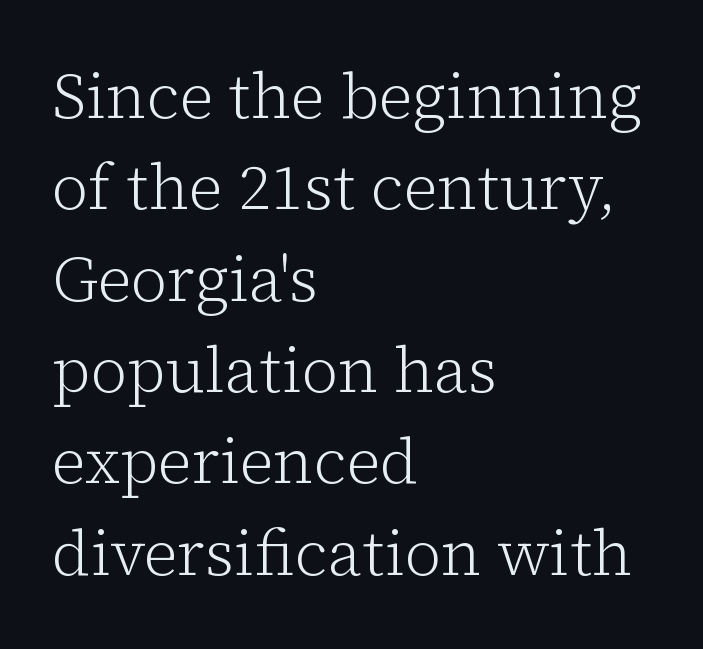
The image shows 63 px light serif type, upright; set left-aligned, normal line spacing (1.45x), normal letter spacing, not underlined; low stroke contrast and a medium x-height.
